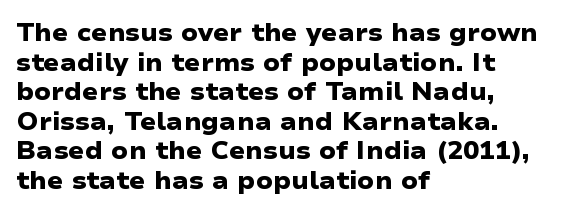
The image shows 24 px bold type; set left-aligned, line spacing 1.23x, normal letter spacing, not underlined.
